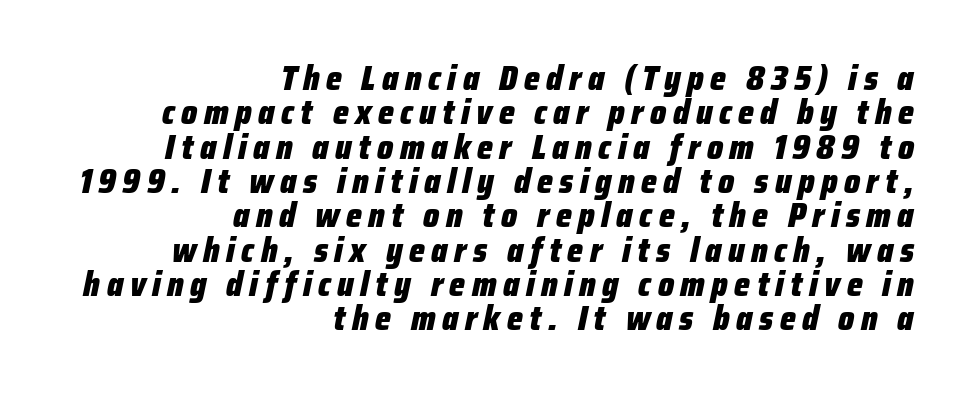
Q: Is the text bold? A: Yes.
Q: Is the text italic (slanted)? A: Yes, it leans right by about 12 degrees.
Q: Is the text underlined? A: No.
Q: How is the paragraph aligned? A: Right-aligned.
Q: Is the spacing between lines tight, normal or loose? A: Tight.
Q: Width (condensed, normal, or wide)? A: Condensed.
Q: Stroke contrast? A: Low.
Q: x-height? A: Medium.
Q: Monospaced? A: No.
